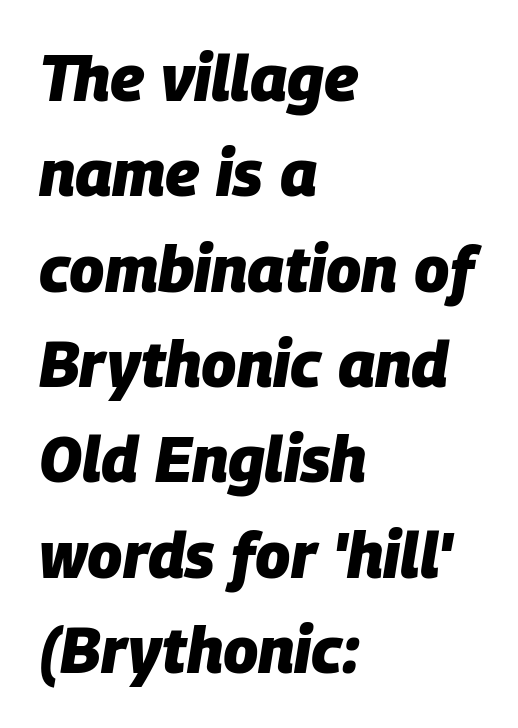
The image shows 64 px heavy type, italic (leaning right); set left-aligned, normal line spacing (1.49x), normal letter spacing, not underlined; low stroke contrast and a large x-height.
